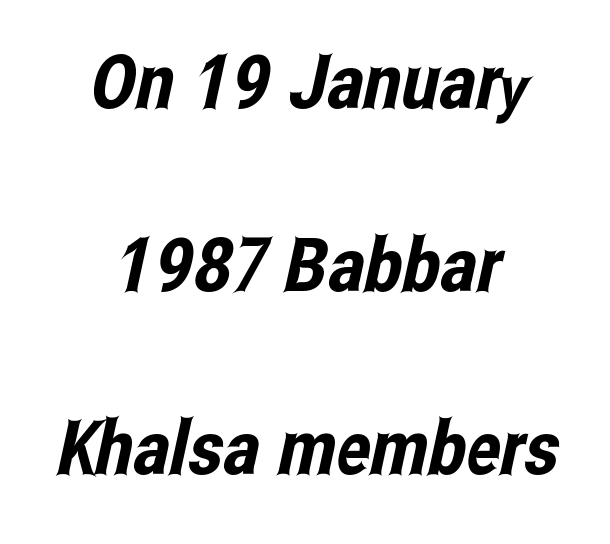
The face used here is proportionally spaced, like ordinary book or web type. Successive baselines arrive slowly, with a big drop between each. Are there feet on the stems? There aren't — it's a sans. Glyph-to-glyph distance matches everyday printed text. Descenders hang freely into open space. Notice how the passage keeps no hard edge, just a central spine.
